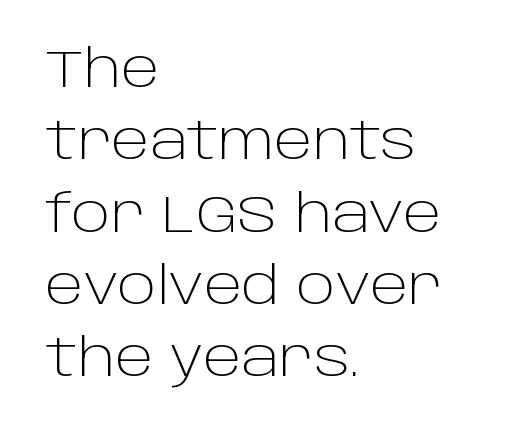
Q: Is the text bold? A: No.
Q: Is the text italic (slanted)? A: No, it is upright.
Q: Is the typeface a serif or a sans-serif typeface? A: Sans-serif.
Q: Is the text underlined? A: No.
Q: How is the paragraph aligned? A: Left-aligned.
Q: Is the spacing between letters normal or unusually wide? A: Normal.
Q: Is the spacing between lines tight, normal or loose? A: Normal.
Q: Width (condensed, normal, or wide)? A: Normal.
Q: Stroke contrast? A: Low.
Q: x-height? A: Large.
Q: Monospaced? A: No.
